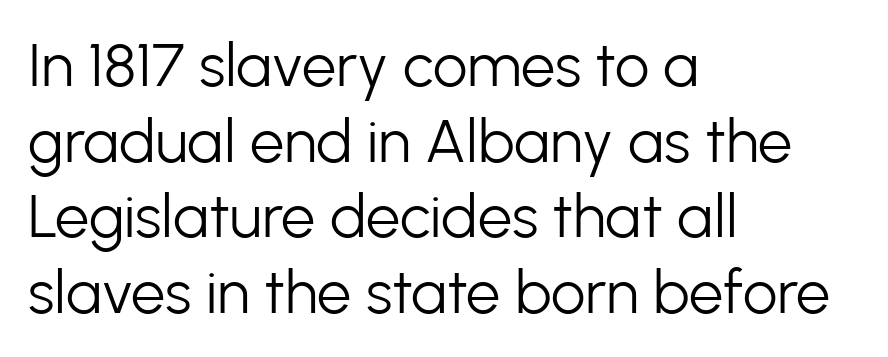
{"serif": "no", "italic": "no", "bold": "no", "weight": "light", "width": "normal", "stroke_contrast": "low", "x_height": "medium", "monospaced": "no", "underline": "no", "align": "left", "line_spacing_ratio": 1.24, "letter_spacing": "normal", "letter_spacing_em": 0.0, "glyph_px": 61}
